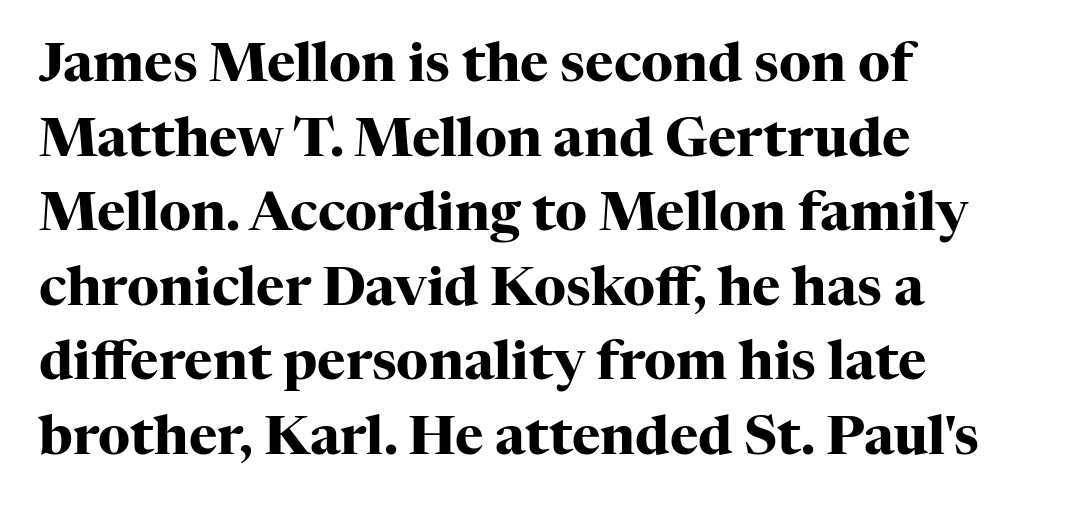
{"serif": "yes", "italic": "no", "bold": "yes", "weight": "heavy", "width": "normal", "stroke_contrast": "high", "x_height": "medium", "monospaced": "no", "underline": "no", "align": "left", "line_spacing": "normal", "line_spacing_ratio": 1.38, "letter_spacing": "normal", "letter_spacing_em": 0.0, "glyph_px": 54}
